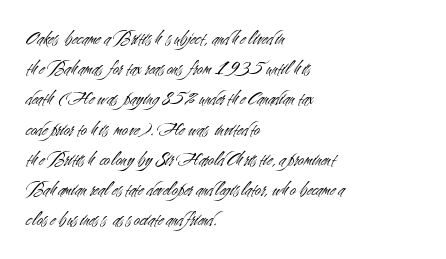
Q: Is the text bold? A: No.
Q: Is the text italic (slanted)? A: Yes.
Q: Is the text underlined? A: No.
Q: How is the paragraph aligned? A: Left-aligned.
Q: Is the spacing between letters normal or unusually wide? A: Normal.
Q: Is the spacing between lines tight, normal or loose? A: Normal.
